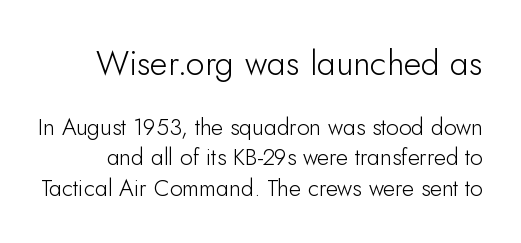
The image shows 34 px light sans-serif type, upright; set normal line spacing (1.32x), normal letter spacing, not underlined; the first (top) block is 1.48x larger; low stroke contrast and a small x-height.
